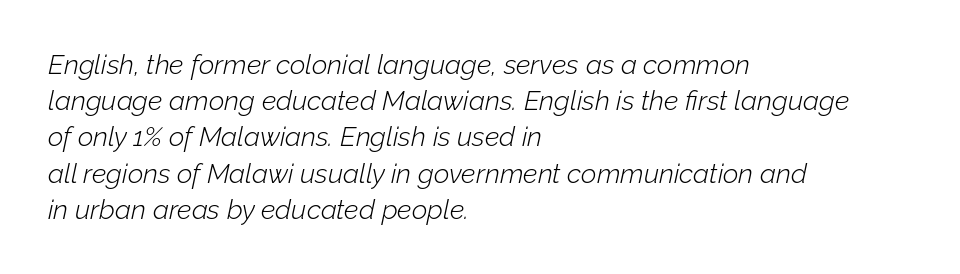
Q: Is the text bold? A: No.
Q: Is the text italic (slanted)? A: Yes, it leans right by about 12 degrees.
Q: Is the text underlined? A: No.
Q: How is the paragraph aligned? A: Left-aligned.
Q: Is the spacing between letters normal or unusually wide? A: Normal.
Q: Is the spacing between lines tight, normal or loose? A: Normal.
